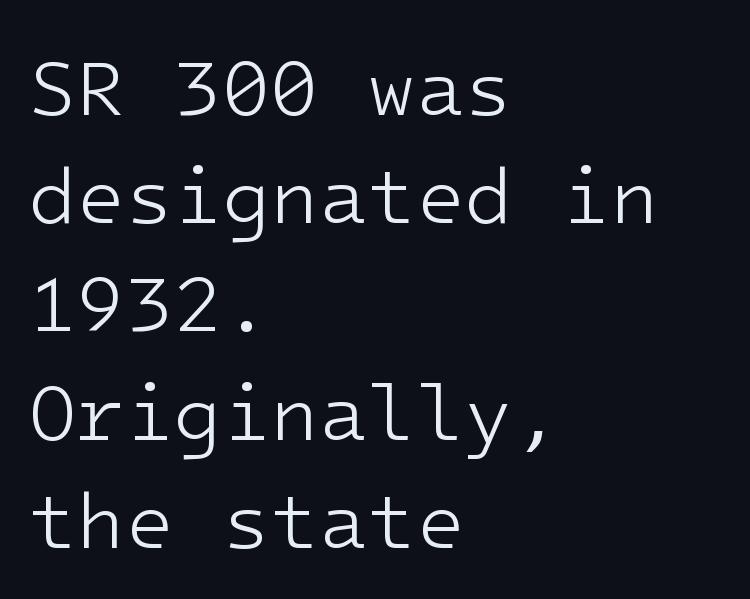
The image shows 79 px light sans-serif type, upright; set left-aligned, normal line spacing (1.37x), normal letter spacing, not underlined; low stroke contrast and a medium x-height.
